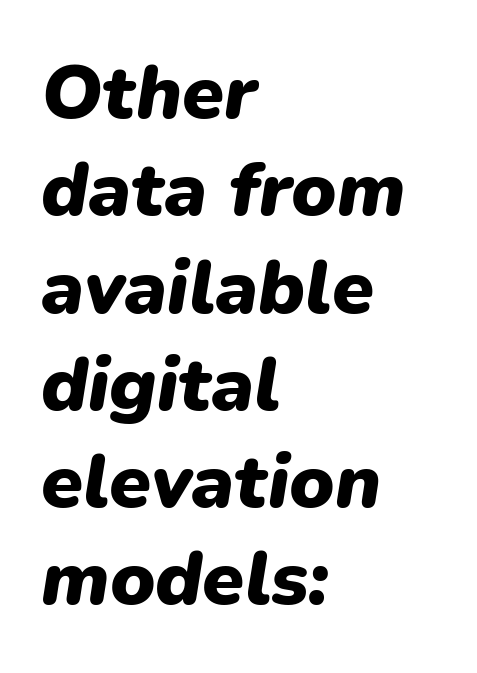
Q: Is the text bold? A: Yes.
Q: Is the text italic (slanted)? A: Yes, it leans right by about 9 degrees.
Q: Is the text underlined? A: No.
Q: How is the paragraph aligned? A: Left-aligned.
Q: Is the spacing between letters normal or unusually wide? A: Normal.
Q: Is the spacing between lines tight, normal or loose? A: Normal.
Q: Width (condensed, normal, or wide)? A: Normal.
Q: Stroke contrast? A: Low.
Q: x-height? A: Medium.
Q: Monospaced? A: No.
